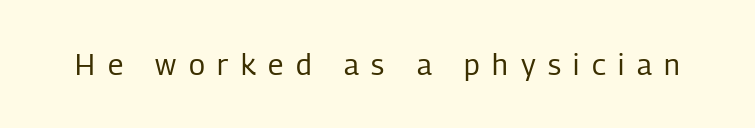
Q: Is the text bold? A: No.
Q: Is the text italic (slanted)? A: No, it is upright.
Q: Is the typeface a serif or a sans-serif typeface? A: Sans-serif.
Q: Is the text underlined? A: No.
Q: Is the spacing between letters normal or unusually wide? A: Unusually wide.
Q: Width (condensed, normal, or wide)? A: Condensed.
Q: Stroke contrast? A: Low.
Q: x-height? A: Medium.
Q: Monospaced? A: No.
